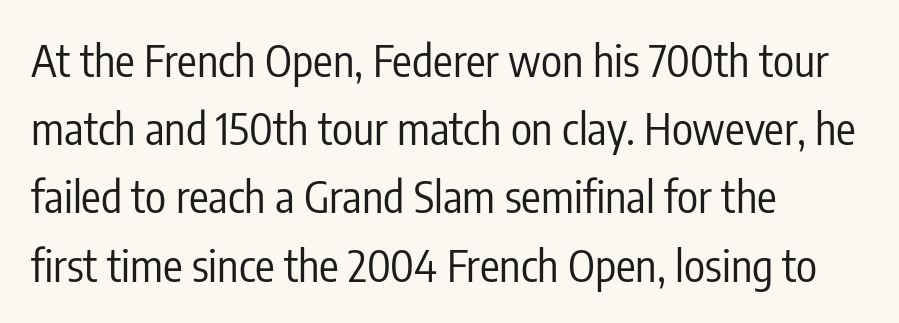
Q: Is the text bold? A: No.
Q: Is the text italic (slanted)? A: No, it is upright.
Q: Is the typeface a serif or a sans-serif typeface? A: Sans-serif.
Q: Is the text underlined? A: No.
Q: How is the paragraph aligned? A: Left-aligned.
Q: Is the spacing between letters normal or unusually wide? A: Normal.
Q: Is the spacing between lines tight, normal or loose? A: Normal.
Q: Width (condensed, normal, or wide)? A: Condensed.
Q: Stroke contrast? A: Low.
Q: x-height? A: Medium.
Q: Monospaced? A: No.
